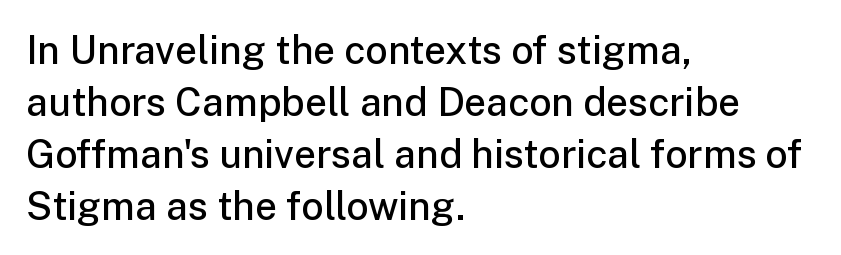
In terms of letterform style, serifs are entirely absent. The rendering keeps characters at their native spacing. Whoever set this chose a conventional vertical rhythm. Horizontal alignment here is leftward, the default for most running prose.
